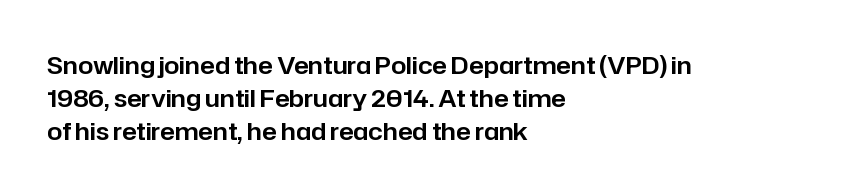
The image shows 24 px text type, upright; set left-aligned, normal line spacing (1.37x), normal letter spacing, not underlined.
